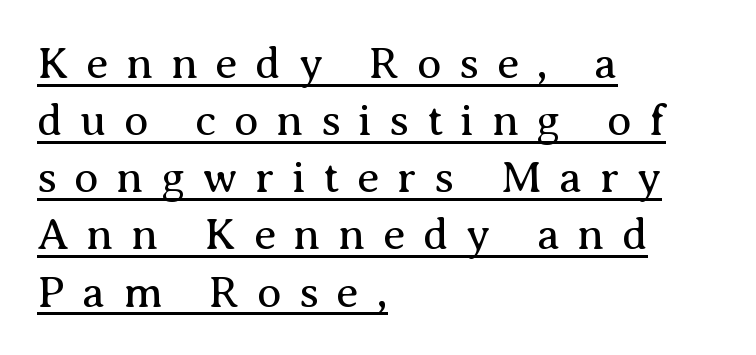
Posture: straight, roman, zero tilt. The line texture is sparse and dotted thanks to wide tracking. No heavy texture on the line: the type isn't bold. You could not count columns in this text — the font is proportionally spaced. Each letter's strokes conclude with small projecting serifs. Compared with typical paragraphs, the rows here are spaced about the same.
